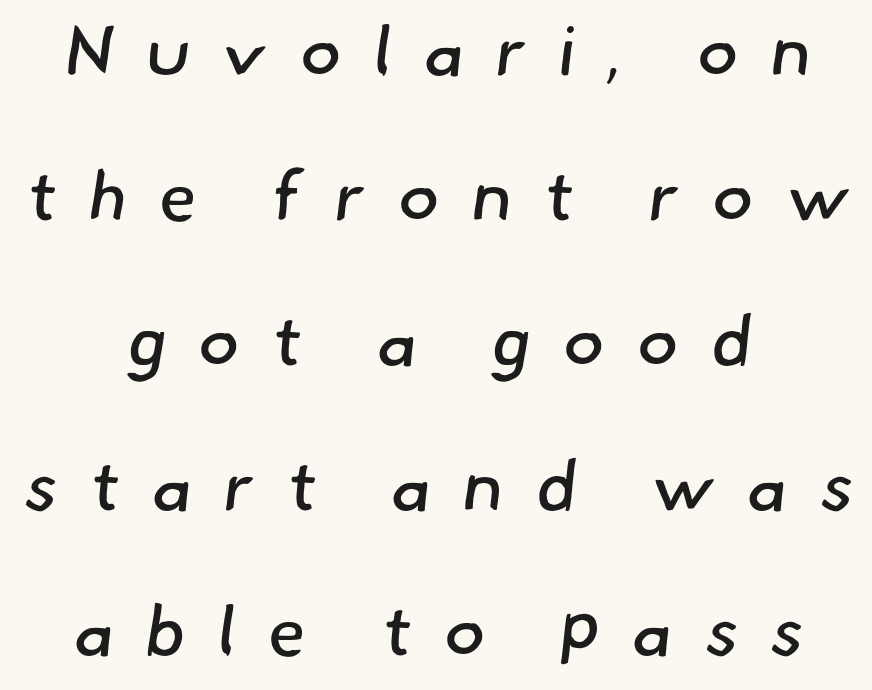
{"serif": "no", "bold": "no", "weight": "regular", "width": "normal", "stroke_contrast": "low", "x_height": "small", "monospaced": "no", "underline": "no", "align": "center", "line_spacing": "loose", "line_spacing_ratio": 2.07, "letter_spacing": "wide", "letter_spacing_em": 0.45, "glyph_px": 70}
